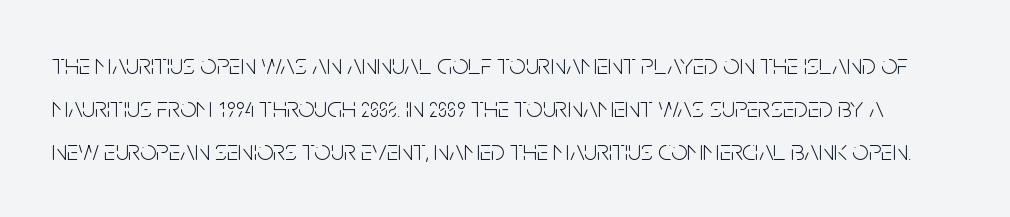
Is this a fixed-width face? No — the glyphs have proportional, varying widths. Does the type have serifs? No, each stem ends abruptly. Regarding leading, the lines here are spaced in the standard way. How are the letters spaced? Ordinarily, with no added tracking.
